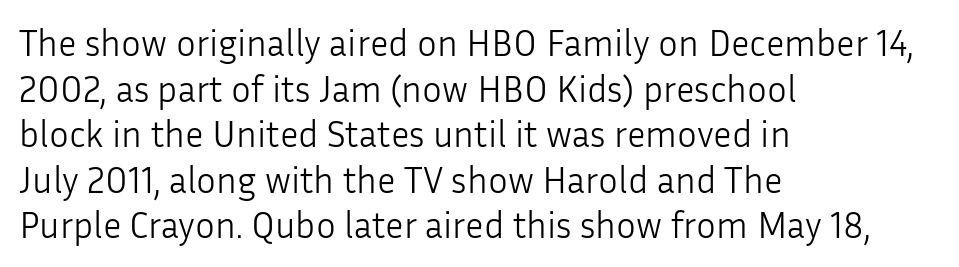
Q: Is the text bold? A: No.
Q: Is the text italic (slanted)? A: No, it is upright.
Q: Is the typeface a serif or a sans-serif typeface? A: Sans-serif.
Q: Is the text underlined? A: No.
Q: How is the paragraph aligned? A: Left-aligned.
Q: Is the spacing between letters normal or unusually wide? A: Normal.
Q: Width (condensed, normal, or wide)? A: Normal.
Q: Stroke contrast? A: Low.
Q: x-height? A: Medium.
Q: Monospaced? A: No.
